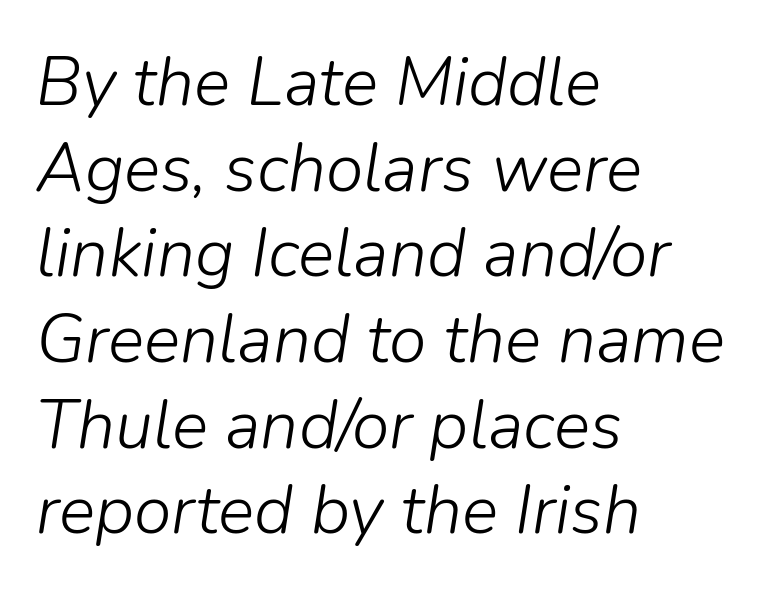
{"italic": "yes", "lean": "right", "slant_degrees": 9, "bold": "no", "weight": "light", "width": "normal", "stroke_contrast": "low", "x_height": "medium", "monospaced": "no", "underline": "no", "align": "left", "line_spacing": "normal", "line_spacing_ratio": 1.26, "letter_spacing": "normal", "letter_spacing_em": 0.0, "glyph_px": 68}
